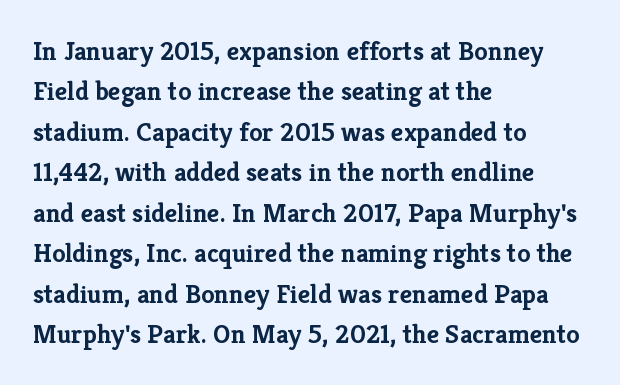
Q: Is the text bold? A: Yes.
Q: Is the text italic (slanted)? A: No, it is upright.
Q: Is the text underlined? A: No.
Q: How is the paragraph aligned? A: Left-aligned.
Q: Is the spacing between letters normal or unusually wide? A: Normal.
Q: Is the spacing between lines tight, normal or loose? A: Normal.
